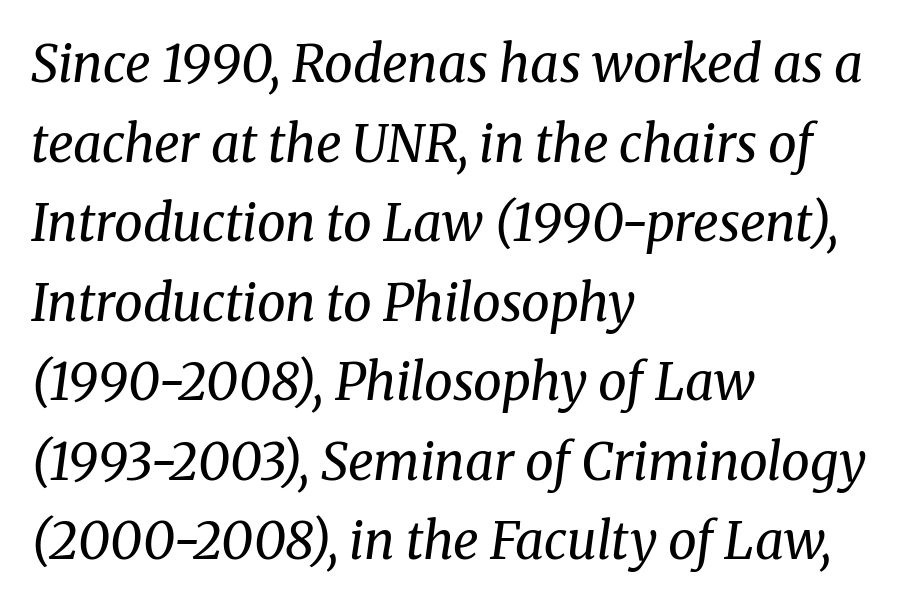
{"serif": "yes", "italic": "yes", "lean": "right", "slant_degrees": 8, "bold": "no", "weight": "regular", "width": "normal", "stroke_contrast": "medium", "x_height": "medium", "monospaced": "no", "underline": "no", "align": "left", "line_spacing": "normal", "line_spacing_ratio": 1.56, "letter_spacing": "normal", "letter_spacing_em": 0.0, "glyph_px": 51}
